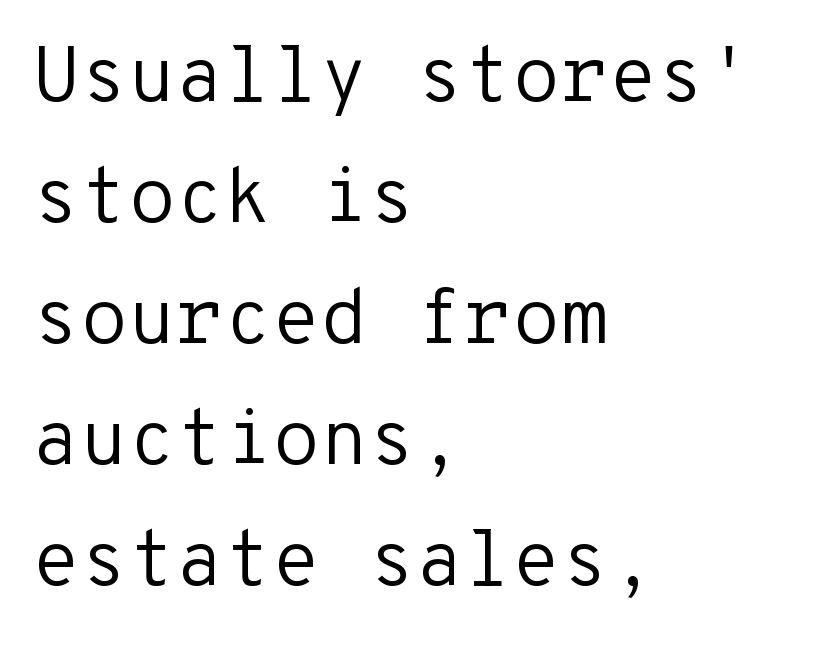
{"serif": "no", "italic": "no", "bold": "no", "weight": "regular", "width": "normal", "stroke_contrast": "low", "x_height": "medium", "monospaced": "yes", "underline": "no", "align": "left", "line_spacing": "normal", "line_spacing_ratio": 1.55, "letter_spacing": "normal", "letter_spacing_em": 0.0, "glyph_px": 78}
